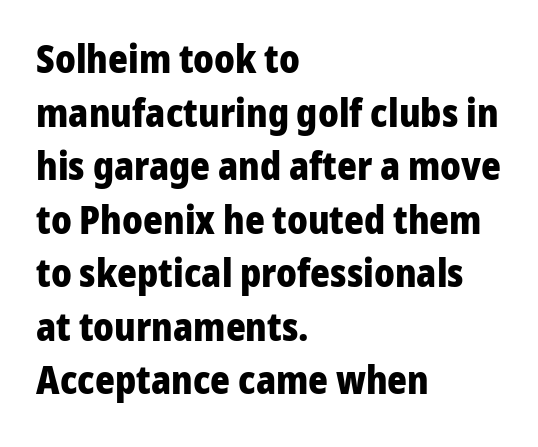
The image shows 38 px heavy sans-serif type, upright; set left-aligned, normal line spacing (1.41x), normal letter spacing, not underlined; low stroke contrast and a medium x-height.
